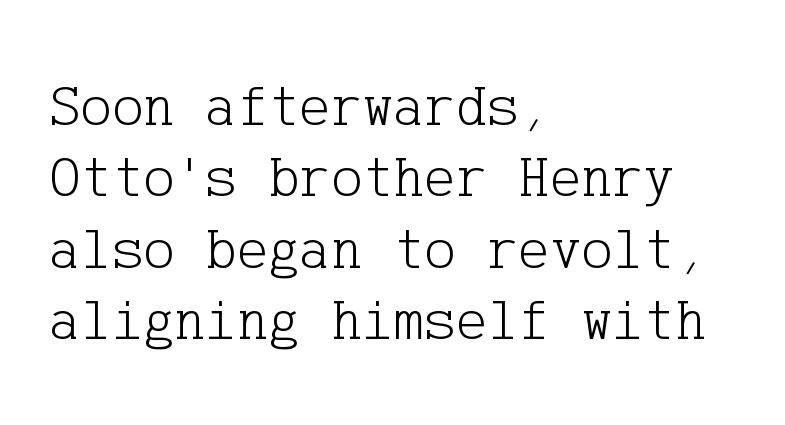
Q: Is the text bold? A: No.
Q: Is the text italic (slanted)? A: No, it is upright.
Q: Is the typeface a serif or a sans-serif typeface? A: Serif.
Q: Is the text underlined? A: No.
Q: How is the paragraph aligned? A: Left-aligned.
Q: Is the spacing between letters normal or unusually wide? A: Normal.
Q: Width (condensed, normal, or wide)? A: Normal.
Q: Stroke contrast? A: Low.
Q: x-height? A: Medium.
